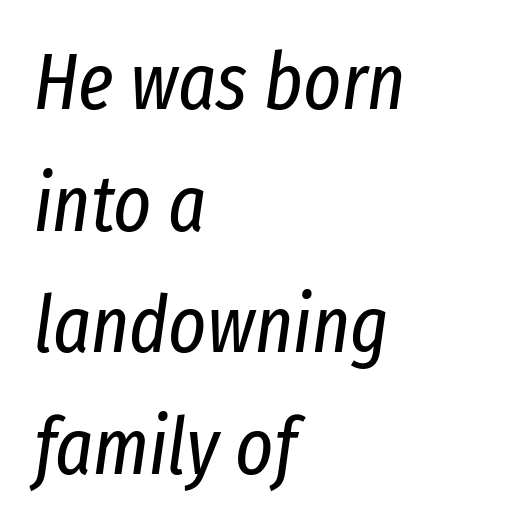
The image shows 80 px regular-weight, condensed type, italic (leaning right); set left-aligned, normal line spacing (1.52x), normal letter spacing, not underlined; low stroke contrast and a medium x-height.
